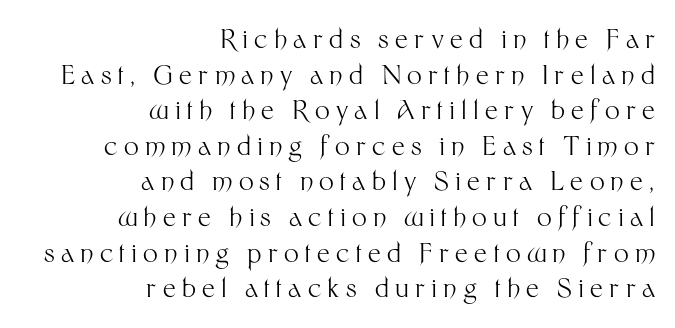
One glance says typical: line gaps are just what's usual. The axis of the letterforms is exactly vertical. Decoration check: the copy has no underline. A light-to-regular cut is what we see here. The tracking reads as deliberately expanded to a designer's eye.
